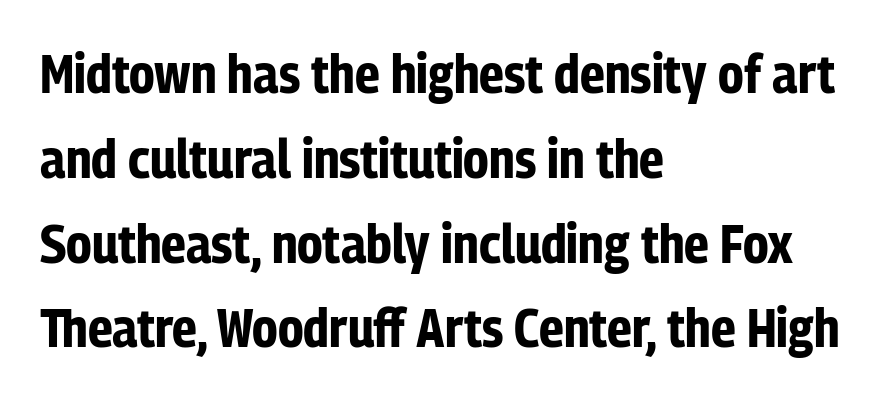
{"serif": "no", "italic": "no", "bold": "yes", "weight": "bold", "width": "condensed", "stroke_contrast": "low", "x_height": "medium", "monospaced": "no", "underline": "no", "align": "left", "line_spacing": "normal", "line_spacing_ratio": 1.57, "letter_spacing": "normal", "letter_spacing_em": 0.0, "glyph_px": 54}
